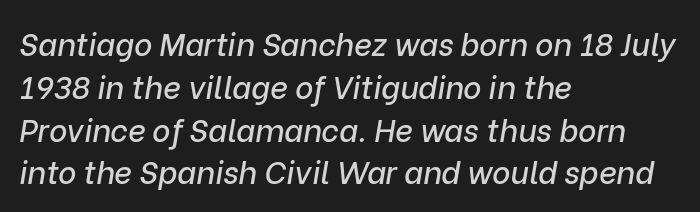
Q: Is the text italic (slanted)? A: Yes, it leans right by about 9 degrees.
Q: Is the text underlined? A: No.
Q: How is the paragraph aligned? A: Left-aligned.
Q: Is the spacing between letters normal or unusually wide? A: Normal.
Q: Is the spacing between lines tight, normal or loose? A: Normal.
Q: Width (condensed, normal, or wide)? A: Normal.
Q: Stroke contrast? A: Low.
Q: x-height? A: Medium.
Q: Monospaced? A: No.
